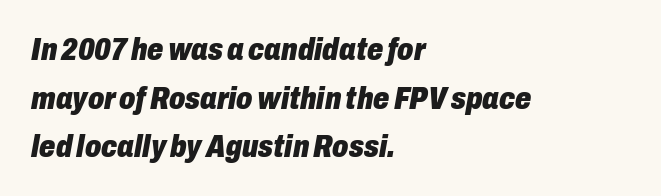
Q: Is the text bold? A: Yes.
Q: Is the text italic (slanted)? A: Yes, it leans right by about 10 degrees.
Q: Is the text underlined? A: No.
Q: How is the paragraph aligned? A: Left-aligned.
Q: Is the spacing between letters normal or unusually wide? A: Normal.
Q: Is the spacing between lines tight, normal or loose? A: Normal.
Q: Width (condensed, normal, or wide)? A: Condensed.
Q: Stroke contrast? A: Low.
Q: x-height? A: Medium.
Q: Monospaced? A: No.
